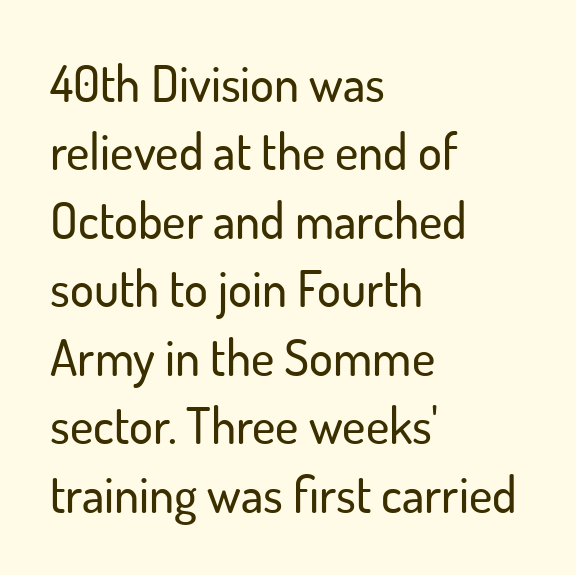
The image shows 50 px sans-serif type, upright; set left-aligned, normal line spacing (1.37x), normal letter spacing, not underlined; low stroke contrast and a small x-height.
